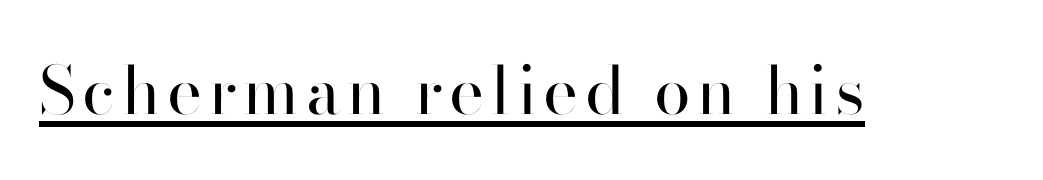
Q: Is the text bold? A: No.
Q: Is the text italic (slanted)? A: No, it is upright.
Q: Is the typeface a serif or a sans-serif typeface? A: Sans-serif.
Q: Is the text underlined? A: Yes.
Q: Width (condensed, normal, or wide)? A: Normal.
Q: Stroke contrast? A: High.
Q: x-height? A: Small.
Q: Monospaced? A: No.
